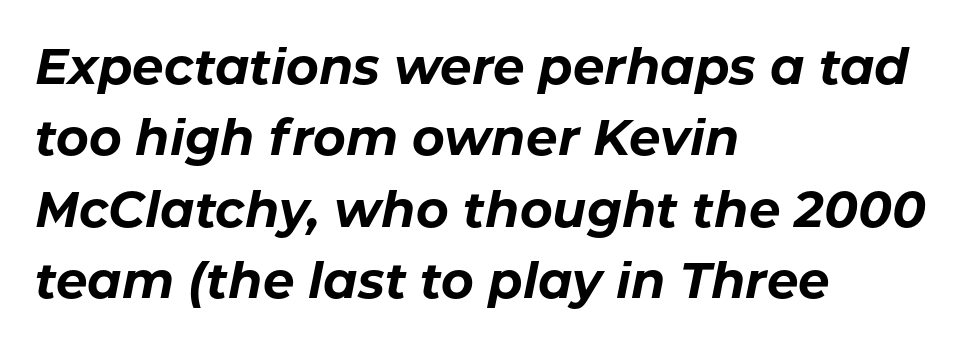
Q: Is the text bold? A: Yes.
Q: Is the text italic (slanted)? A: Yes, it leans right by about 11 degrees.
Q: Is the text underlined? A: No.
Q: How is the paragraph aligned? A: Left-aligned.
Q: Is the spacing between letters normal or unusually wide? A: Normal.
Q: Is the spacing between lines tight, normal or loose? A: Normal.
Q: Width (condensed, normal, or wide)? A: Normal.
Q: Stroke contrast? A: Low.
Q: x-height? A: Medium.
Q: Monospaced? A: No.
